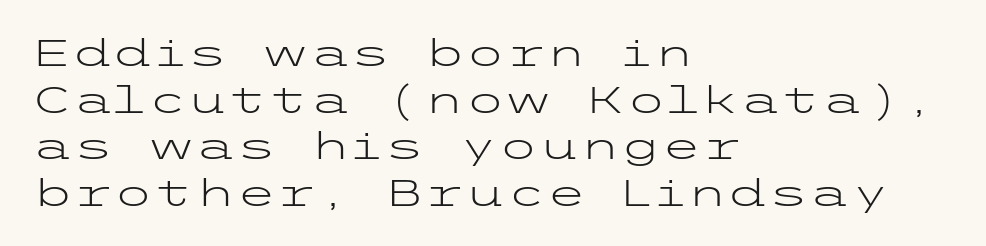
The image shows 37 px light, wide sans-serif type, upright; set left-aligned, normal line spacing (1.26x), normal letter spacing, not underlined; low stroke contrast and a medium x-height.
